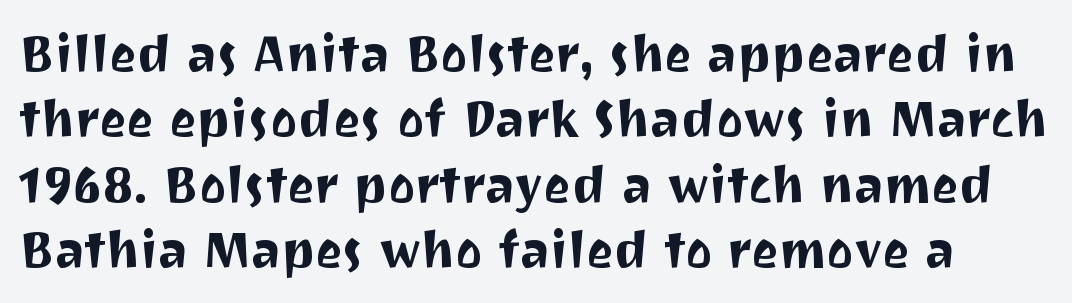
This sample has the flowing, uneven cadence of proportional lettering. The rendering uses a moderate line-height, typical for paragraphs. Bare-footed words on every line. Note: no serifs on the glyphs. These lines were composed using upright roman letters.
